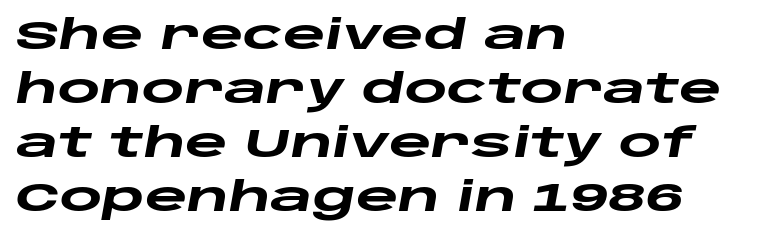
Q: Is the text bold? A: Yes.
Q: Is the text italic (slanted)? A: Yes, it leans right by about 10 degrees.
Q: Is the text underlined? A: No.
Q: How is the paragraph aligned? A: Left-aligned.
Q: Is the spacing between letters normal or unusually wide? A: Normal.
Q: Is the spacing between lines tight, normal or loose? A: Normal.
Q: Width (condensed, normal, or wide)? A: Wide.
Q: Stroke contrast? A: Low.
Q: x-height? A: Large.
Q: Monospaced? A: No.
